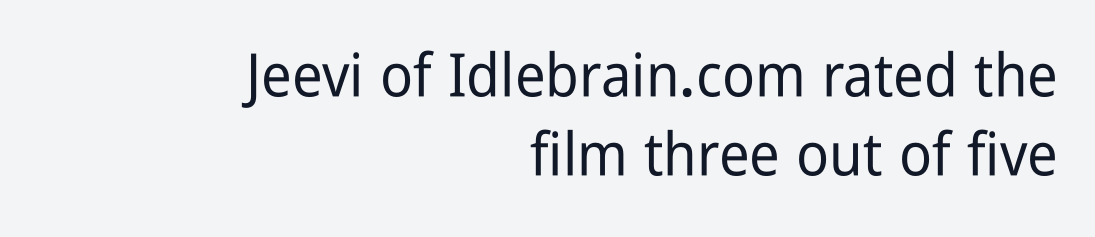
{"serif": "no", "italic": "no", "width": "condensed", "stroke_contrast": "low", "x_height": "medium", "monospaced": "no", "underline": "no", "align": "right", "line_spacing": "normal", "line_spacing_ratio": 1.32, "letter_spacing": "normal", "letter_spacing_em": 0.0, "glyph_px": 60}
